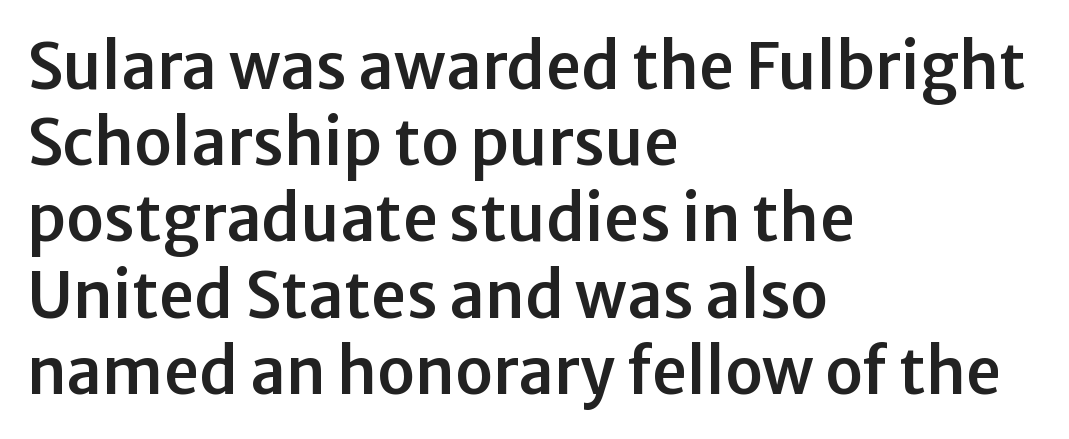
Q: Is the text italic (slanted)? A: No, it is upright.
Q: Is the typeface a serif or a sans-serif typeface? A: Sans-serif.
Q: Is the text underlined? A: No.
Q: How is the paragraph aligned? A: Left-aligned.
Q: Is the spacing between letters normal or unusually wide? A: Normal.
Q: Width (condensed, normal, or wide)? A: Normal.
Q: Stroke contrast? A: Low.
Q: x-height? A: Medium.
Q: Monospaced? A: No.
